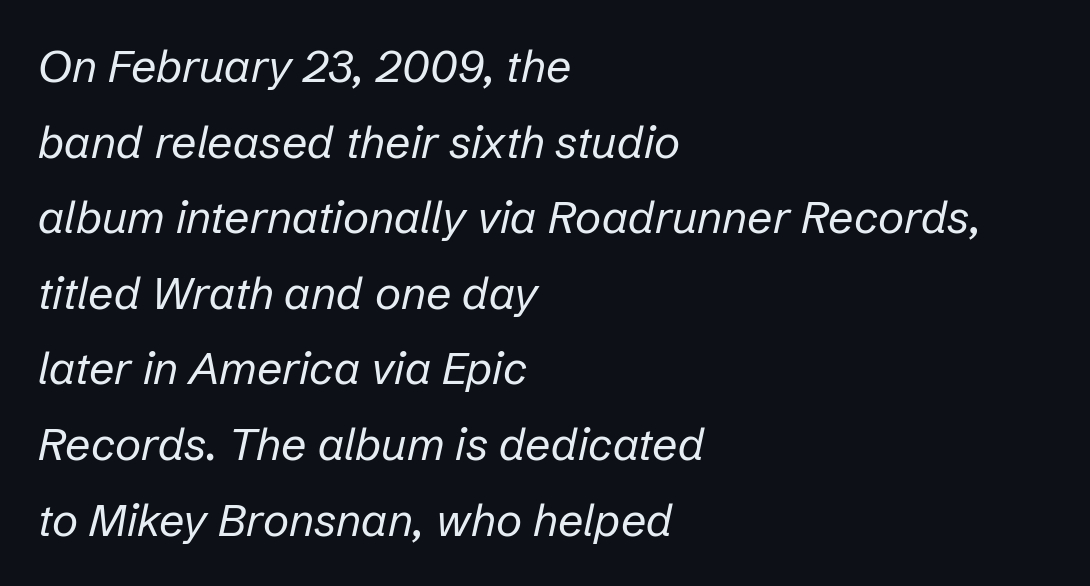
{"italic": "yes", "lean": "right", "slant_degrees": 12, "bold": "no", "weight": "regular", "width": "normal", "stroke_contrast": "low", "x_height": "medium", "monospaced": "no", "underline": "no", "align": "left", "line_spacing": "normal", "line_spacing_ratio": 1.68, "letter_spacing": "normal", "letter_spacing_em": 0.0, "glyph_px": 45}
